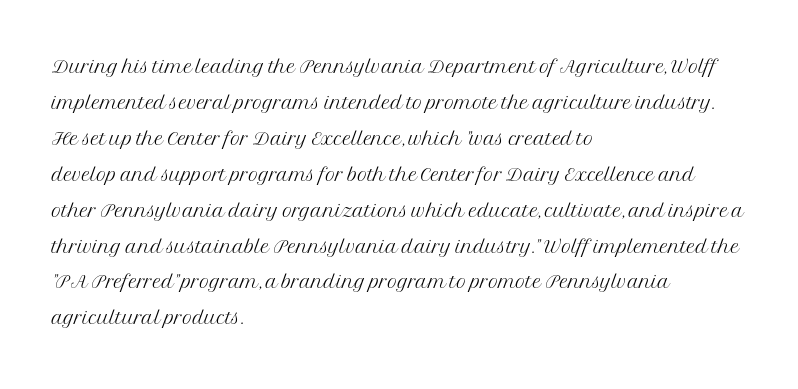
Q: Is the text bold? A: No.
Q: Is the text italic (slanted)? A: Yes.
Q: Is the text underlined? A: No.
Q: How is the paragraph aligned? A: Left-aligned.
Q: Is the spacing between letters normal or unusually wide? A: Normal.
Q: Is the spacing between lines tight, normal or loose? A: Normal.
